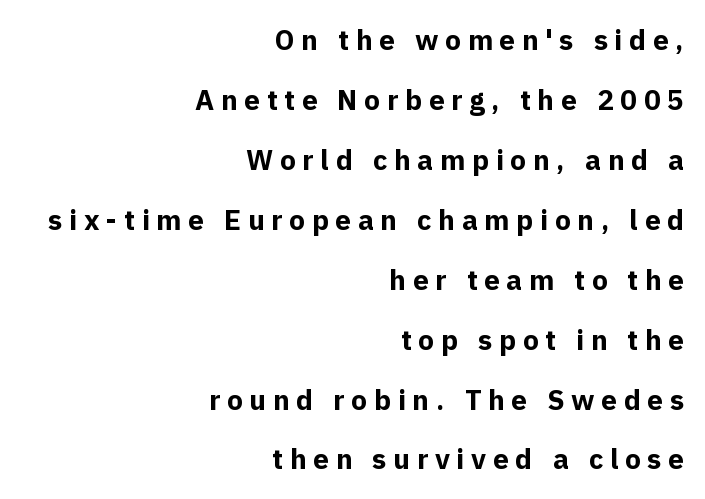
The characters look thick and weighty, a clear bold. Someone cranked the tracking dial way up on this one. This sample uses an upright cut, with every glyph sitting square on the baseline. Varying glyph widths throughout — classic text-font behaviour. This sample uses a sans-serif face. Descenders hang freely into open space.
